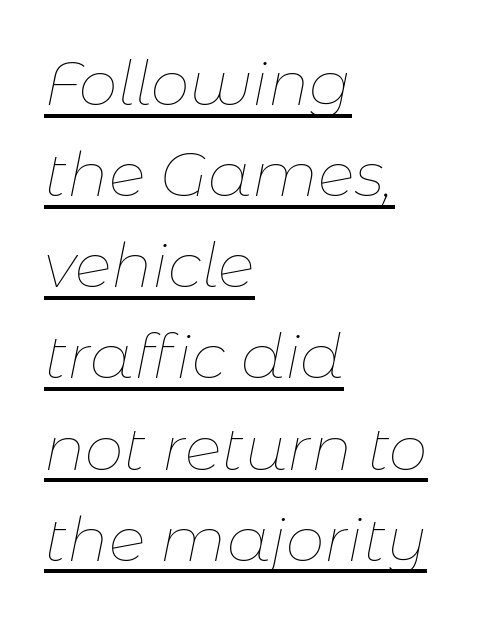
The image shows 62 px thin type, italic (leaning right); set left-aligned, normal line spacing (1.47x), normal letter spacing, underlined; low stroke contrast and a medium x-height.
